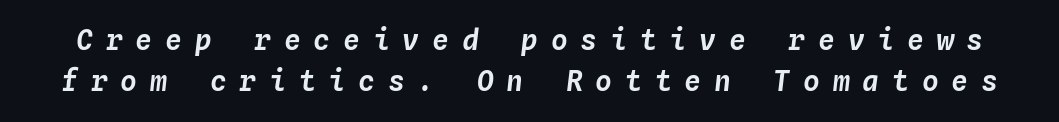
Q: Is the text italic (slanted)? A: Yes, it leans right by about 4 degrees.
Q: Is the text underlined? A: No.
Q: Is the spacing between letters normal or unusually wide? A: Unusually wide.
Q: Is the spacing between lines tight, normal or loose? A: Normal.
Q: Width (condensed, normal, or wide)? A: Normal.
Q: Stroke contrast? A: Low.
Q: x-height? A: Medium.
Q: Monospaced? A: Yes.
